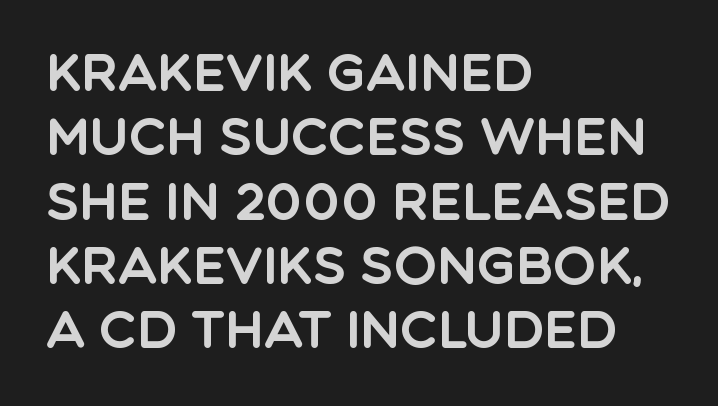
The image shows 51 px sans-serif type, upright; set left-aligned, normal line spacing (1.26x), normal letter spacing, not underlined; a large x-height.
